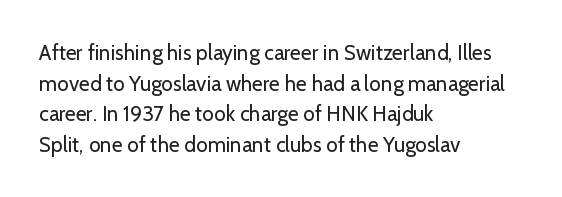
Q: Is the text bold? A: No.
Q: Is the text italic (slanted)? A: No, it is upright.
Q: Is the text underlined? A: No.
Q: How is the paragraph aligned? A: Left-aligned.
Q: Is the spacing between letters normal or unusually wide? A: Normal.
Q: Is the spacing between lines tight, normal or loose? A: Normal.
